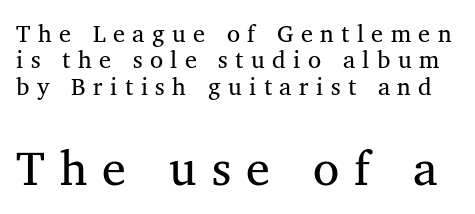
{"serif": "yes", "italic": "no", "bold": "no", "weight": "regular", "width": "normal", "stroke_contrast": "medium", "x_height": "medium", "monospaced": "no", "underline": "no", "line_spacing": "tight", "line_spacing_ratio": 1.1, "letter_spacing": "wide", "letter_spacing_em": 0.31, "larger_block": "second", "size_ratio": 2.0, "glyph_px": 48}
